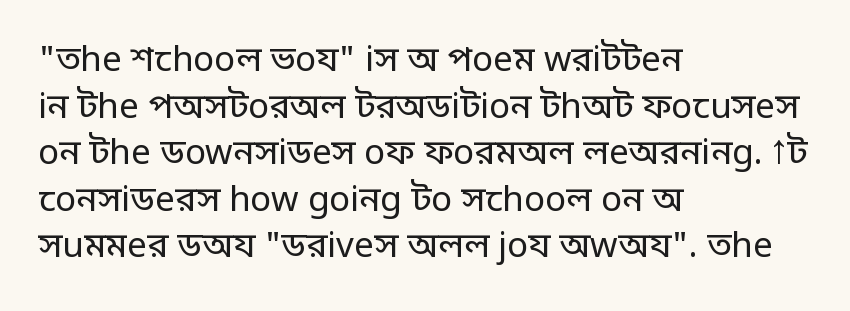
{"serif": "no", "italic": "no", "bold": "no", "weight": "regular", "width": "normal", "stroke_contrast": "low", "x_height": "large", "monospaced": "no", "underline": "no", "align": "left", "line_spacing": "normal", "line_spacing_ratio": 1.33, "letter_spacing": "normal", "letter_spacing_em": 0.0, "glyph_px": 35}
